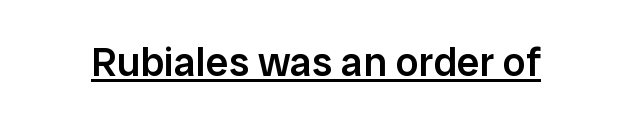
{"serif": "no", "italic": "no", "bold": "semi", "weight": "semibold", "width": "normal", "stroke_contrast": "low", "x_height": "medium", "monospaced": "no", "underline": "yes", "letter_spacing": "normal", "letter_spacing_em": 0.0, "glyph_px": 41}
